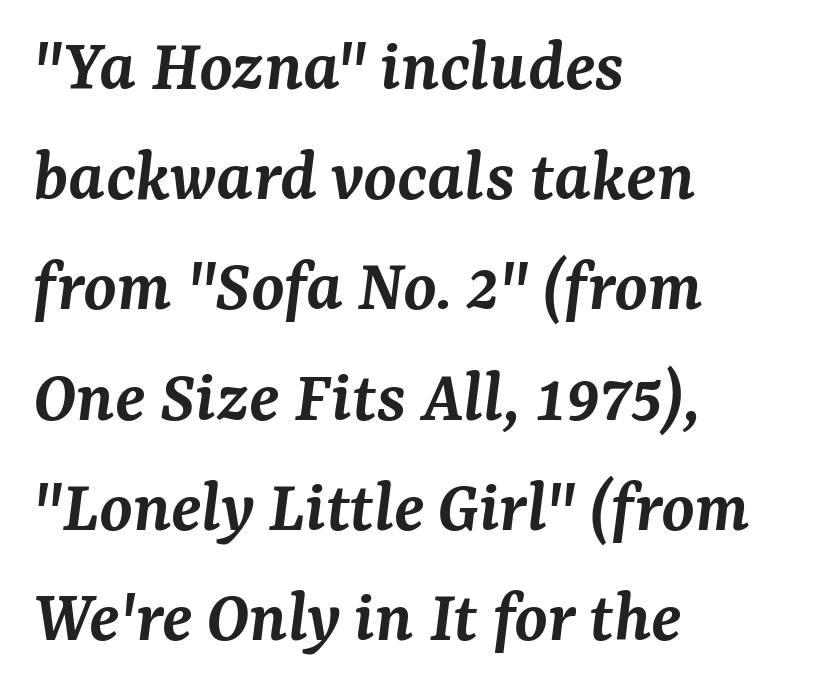
{"serif": "yes", "italic": "yes", "lean": "right", "slant_degrees": 7, "bold": "semi", "weight": "semibold", "width": "normal", "stroke_contrast": "medium", "x_height": "medium", "monospaced": "no", "underline": "no", "align": "left", "line_spacing": "normal", "line_spacing_ratio": 1.45, "letter_spacing": "normal", "letter_spacing_em": 0.0, "glyph_px": 76}
